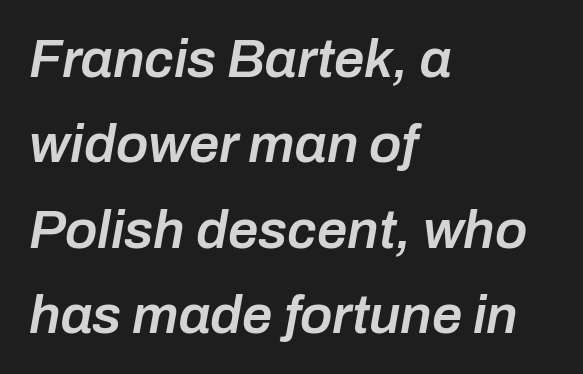
The image shows 54 px semibold type, italic (leaning right); set left-aligned, normal line spacing (1.58x), normal letter spacing, not underlined; low stroke contrast and a medium x-height.
